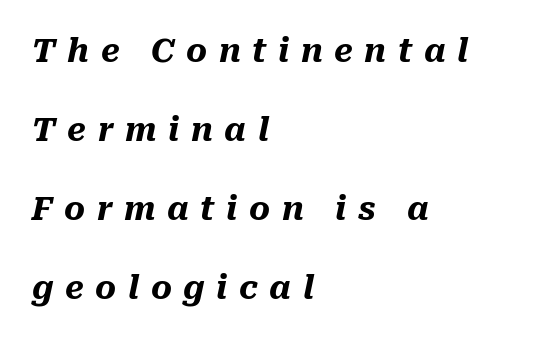
The image shows 32 px heavy type, italic (leaning right); set left-aligned, loose line spacing (2.47x), unusually wide letter spacing (+0.36 em), not underlined; medium stroke contrast and a medium x-height.
